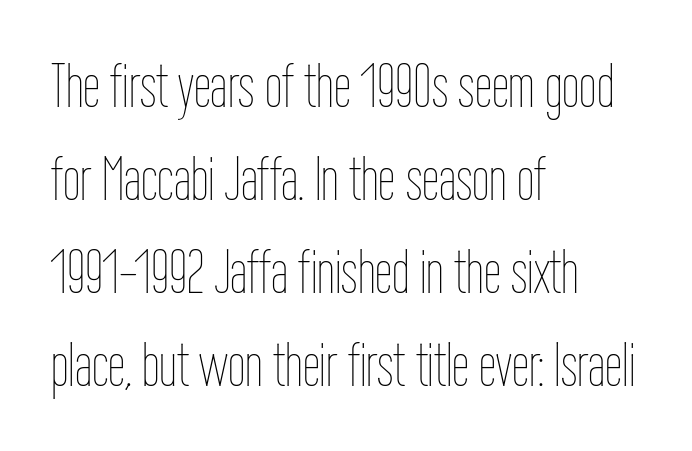
The image shows 62 px thin, condensed type, upright; set left-aligned, normal line spacing (1.5x), normal letter spacing, not underlined; low stroke contrast and a medium x-height.
